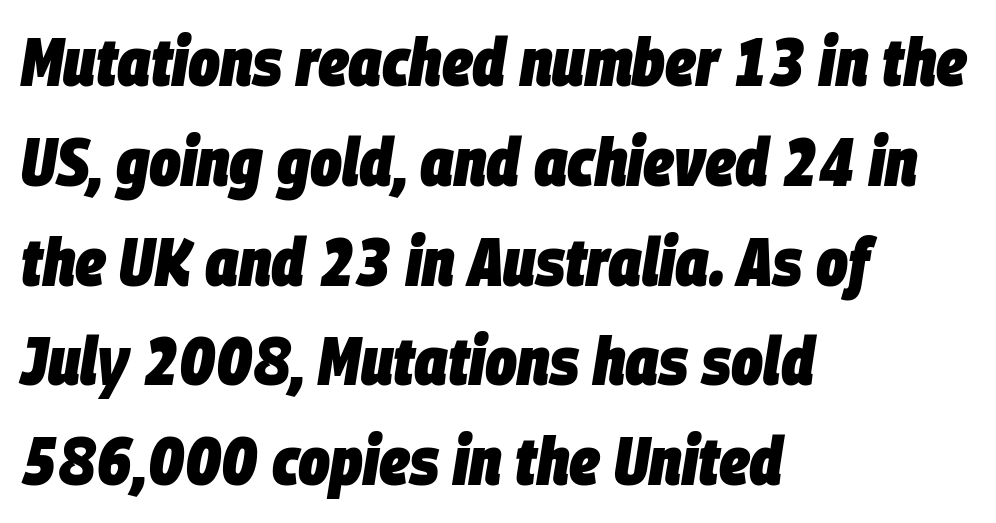
The image shows 67 px heavy, condensed type, italic (leaning right); set left-aligned, normal line spacing (1.49x), normal letter spacing, not underlined; low stroke contrast and a large x-height.
